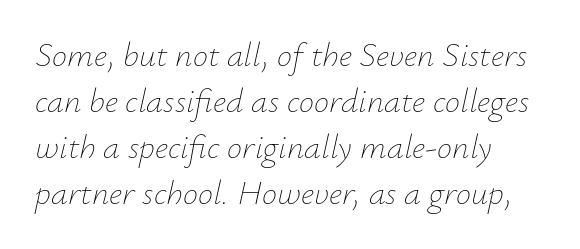
{"italic": "yes", "lean": "right", "slant_degrees": 12, "bold": "no", "weight": "thin", "width": "normal", "stroke_contrast": "low", "x_height": "small", "monospaced": "no", "underline": "no", "align": "left", "line_spacing": "normal", "line_spacing_ratio": 1.35, "letter_spacing": "normal", "letter_spacing_em": 0.0, "glyph_px": 34}
